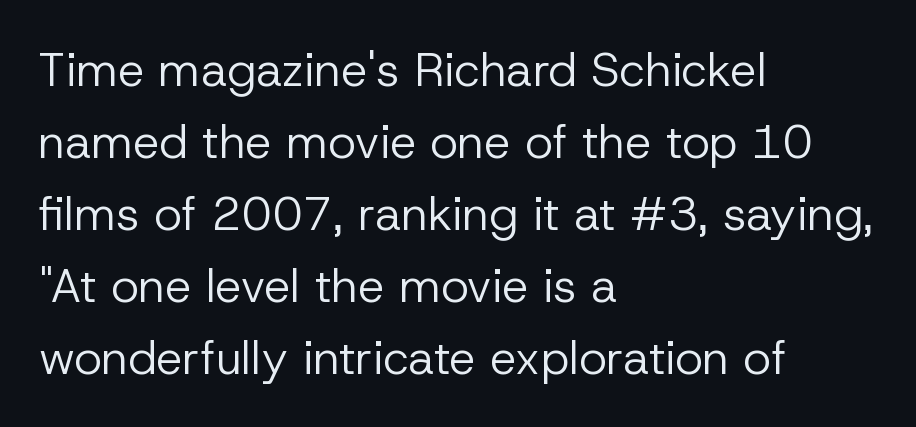
Unbolded letterforms with no extra heft. Each letter keeps its own natural width here, so spacing adapts to shape. How would I describe the line gaps? Plain and ordinary. Each word holds together tightly as a unit, with standard inter-letter gaps.
